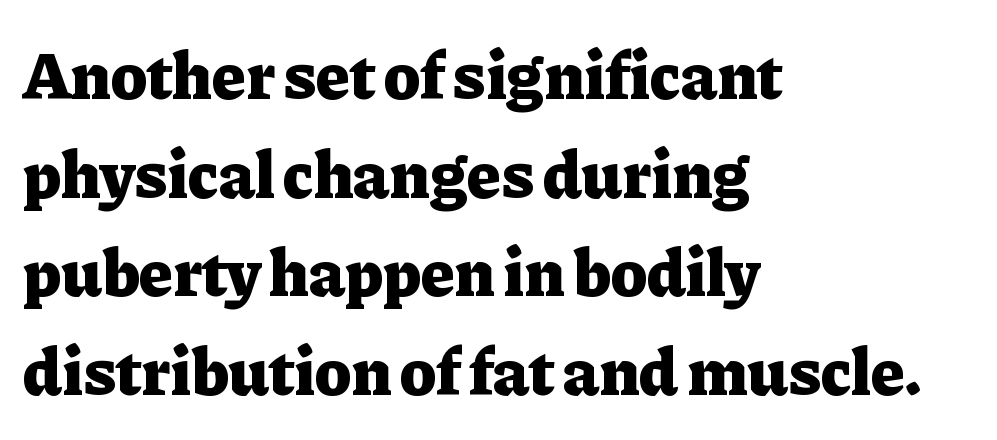
The image shows 68 px heavy serif type, upright; set left-aligned, normal line spacing (1.45x), normal letter spacing, not underlined; low stroke contrast and a medium x-height.
